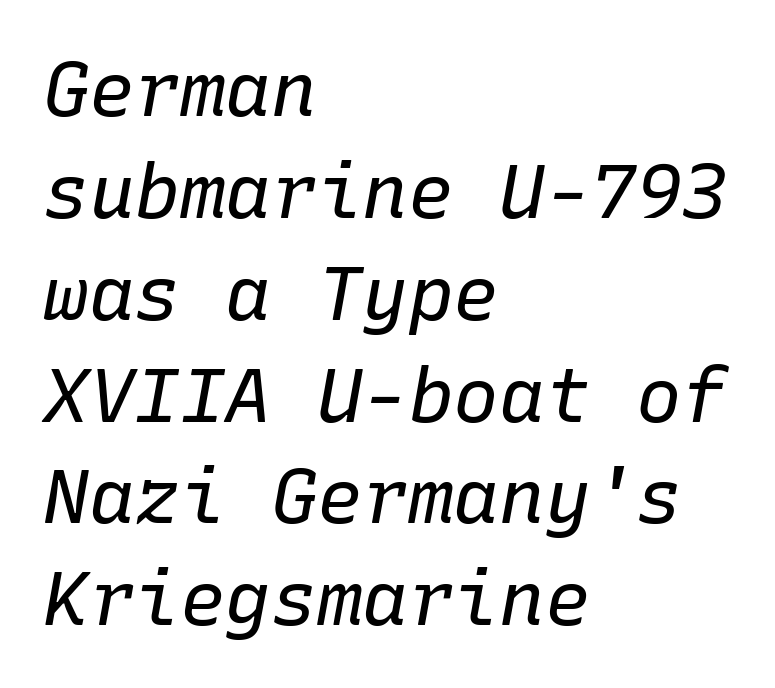
The image shows 76 px regular-weight type, italic (leaning right), monospaced; set left-aligned, normal line spacing (1.34x), normal letter spacing, not underlined; low stroke contrast and a medium x-height.
